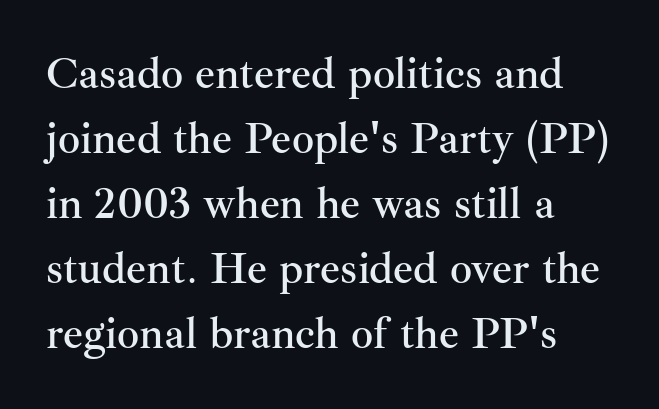
The image shows 44 px serif type, upright; set left-aligned, normal line spacing (1.48x), normal letter spacing, not underlined; medium stroke contrast and a small x-height.
